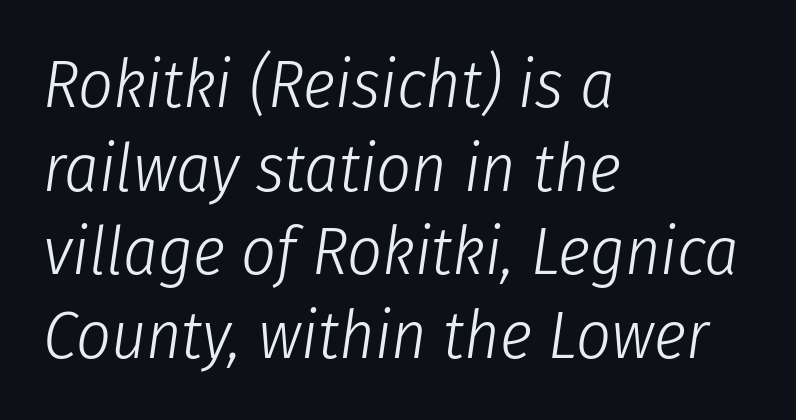
The image shows 68 px light, condensed type, italic (leaning right); set left-aligned, line spacing 1.23x, normal letter spacing, not underlined; low stroke contrast and a medium x-height.
